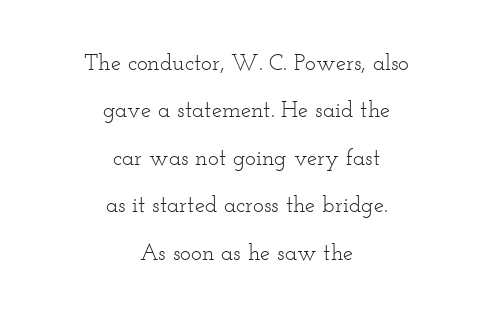
{"italic": "no", "bold": "no", "underline": "no", "align": "center", "line_spacing": "loose", "line_spacing_ratio": 2.06, "letter_spacing": "normal", "letter_spacing_em": 0.0, "glyph_px": 23}
